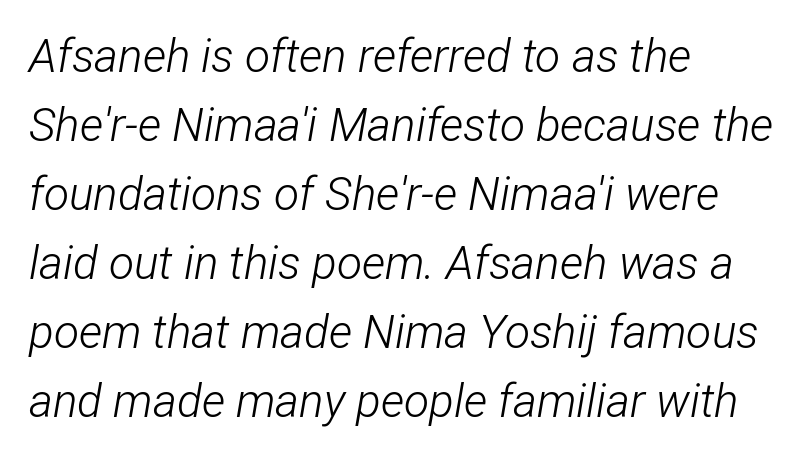
Does the leading feel generous? No, just average. Anything drawn beneath the words? Only blank space. Here the glyphs are tracked normally, forming tight word shapes. The letters advance in unequal steps, a hallmark of proportional type.
